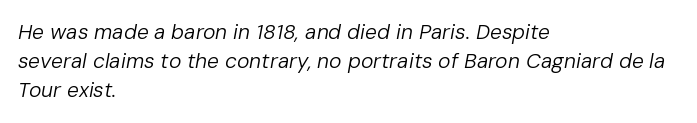
{"italic": "yes", "lean": "right", "slant_degrees": 10, "bold": "no", "underline": "no", "align": "left", "line_spacing": "normal", "line_spacing_ratio": 1.39, "letter_spacing": "normal", "letter_spacing_em": 0.0, "glyph_px": 21}
